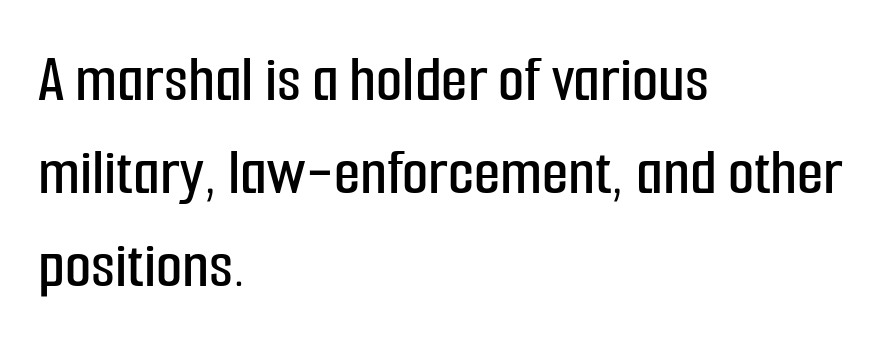
Q: Is the text italic (slanted)? A: No, it is upright.
Q: Is the typeface a serif or a sans-serif typeface? A: Sans-serif.
Q: Is the text underlined? A: No.
Q: How is the paragraph aligned? A: Left-aligned.
Q: Is the spacing between letters normal or unusually wide? A: Normal.
Q: Is the spacing between lines tight, normal or loose? A: Normal.
Q: Width (condensed, normal, or wide)? A: Condensed.
Q: Stroke contrast? A: Low.
Q: x-height? A: Medium.
Q: Monospaced? A: No.
